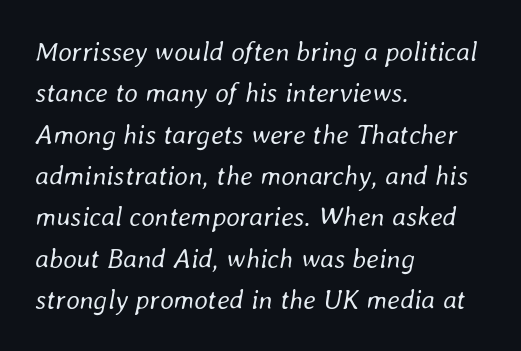
The image shows 27 px text type, italic (leaning right); set left-aligned, normal line spacing (1.53x), normal letter spacing, not underlined.
